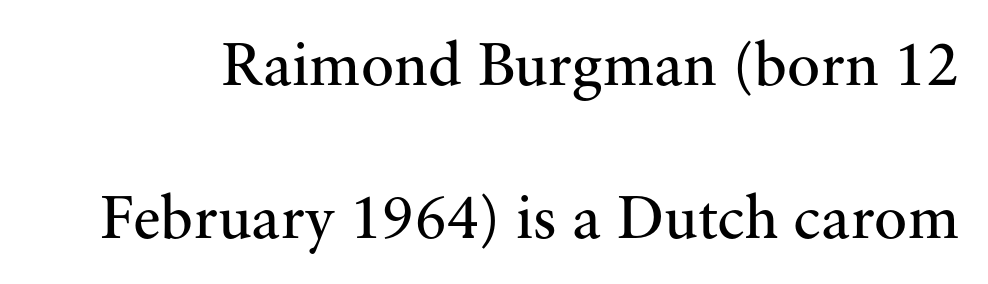
The image shows 62 px regular-weight serif type, upright; set loose line spacing (2.47x), normal letter spacing, not underlined; medium stroke contrast and a small x-height.
